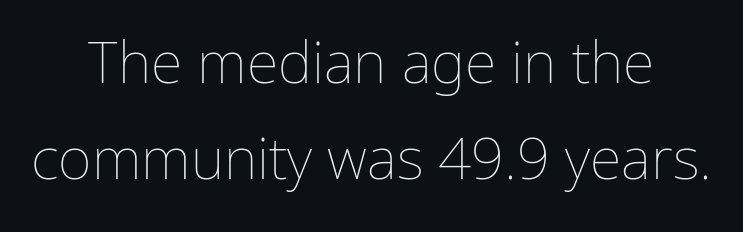
{"italic": "no", "bold": "no", "weight": "thin", "width": "normal", "stroke_contrast": "low", "x_height": "medium", "monospaced": "no", "underline": "no", "align": "center", "line_spacing": "normal", "line_spacing_ratio": 1.66, "letter_spacing": "normal", "letter_spacing_em": 0.0, "glyph_px": 58}
